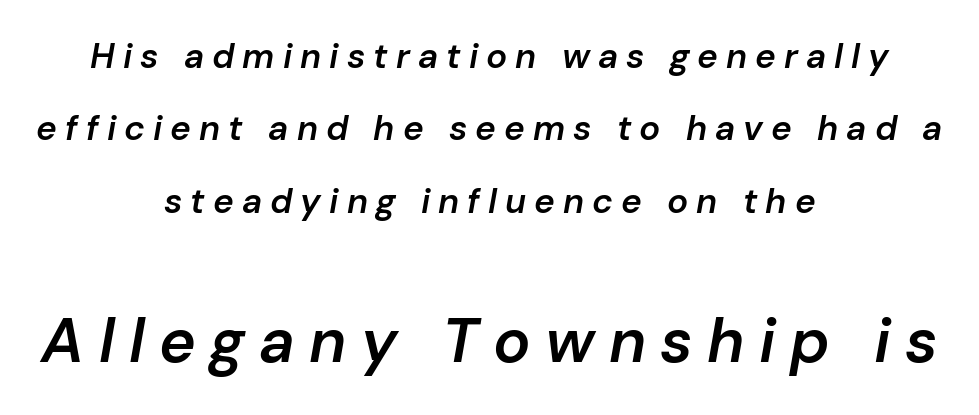
Q: Is the text bold? A: Semi-bold.
Q: Is the text italic (slanted)? A: Yes, it leans right by about 10 degrees.
Q: Is the text underlined? A: No.
Q: How is the paragraph aligned? A: Centered.
Q: Is the spacing between letters normal or unusually wide? A: Unusually wide.
Q: Is the spacing between lines tight, normal or loose? A: Loose.
Q: Which block of text is set in a larger size, the first (top) or the second (bottom)? A: The second (bottom) one.
Q: Width (condensed, normal, or wide)? A: Normal.
Q: Stroke contrast? A: Low.
Q: x-height? A: Medium.
Q: Monospaced? A: No.
